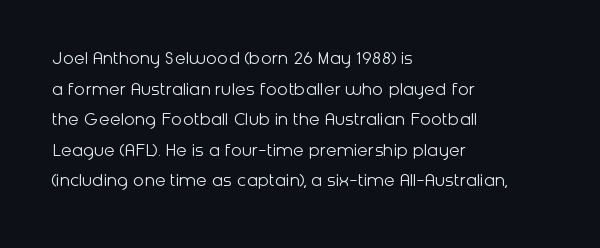
The image shows 20 px text type, upright; set left-aligned, normal line spacing (1.53x), normal letter spacing, not underlined.
